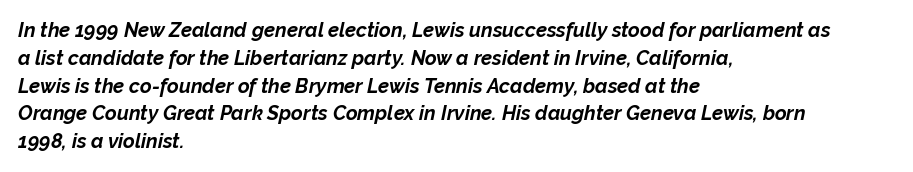
{"italic": "yes", "lean": "right", "slant_degrees": 12, "bold": "yes", "underline": "no", "align": "left", "line_spacing": "normal", "line_spacing_ratio": 1.39, "letter_spacing": "normal", "letter_spacing_em": 0.0, "glyph_px": 20}
